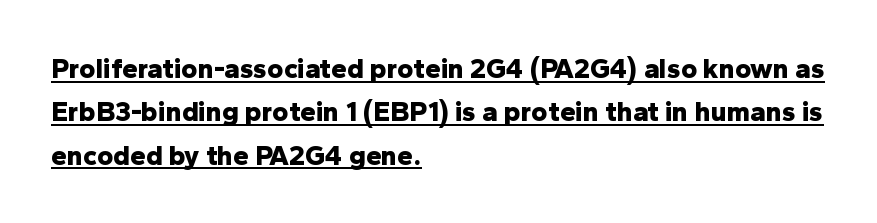
{"serif": "no", "italic": "no", "bold": "yes", "weight": "bold", "width": "normal", "stroke_contrast": "low", "x_height": "medium", "monospaced": "no", "underline": "yes", "align": "left", "line_spacing": "normal", "line_spacing_ratio": 1.55, "letter_spacing": "normal", "letter_spacing_em": 0.0, "glyph_px": 28}
